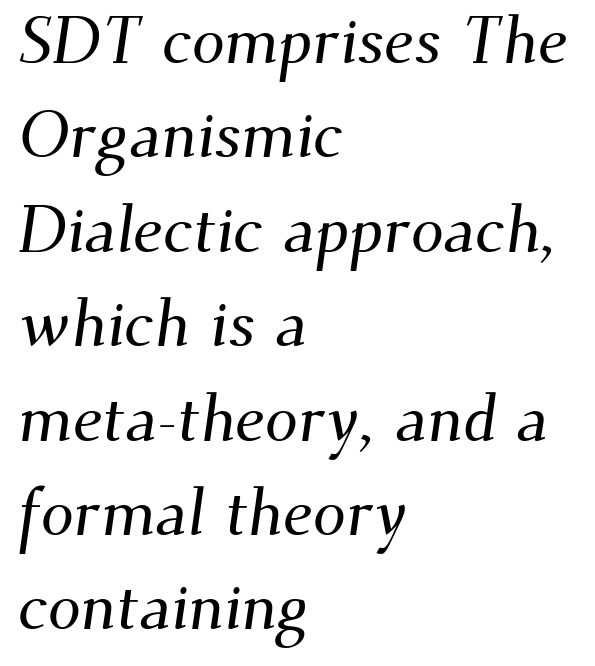
{"serif": "yes", "width": "normal", "stroke_contrast": "medium", "x_height": "small", "monospaced": "no", "underline": "no", "align": "left", "line_spacing": "normal", "line_spacing_ratio": 1.43, "letter_spacing": "normal", "letter_spacing_em": 0.0, "glyph_px": 66}
